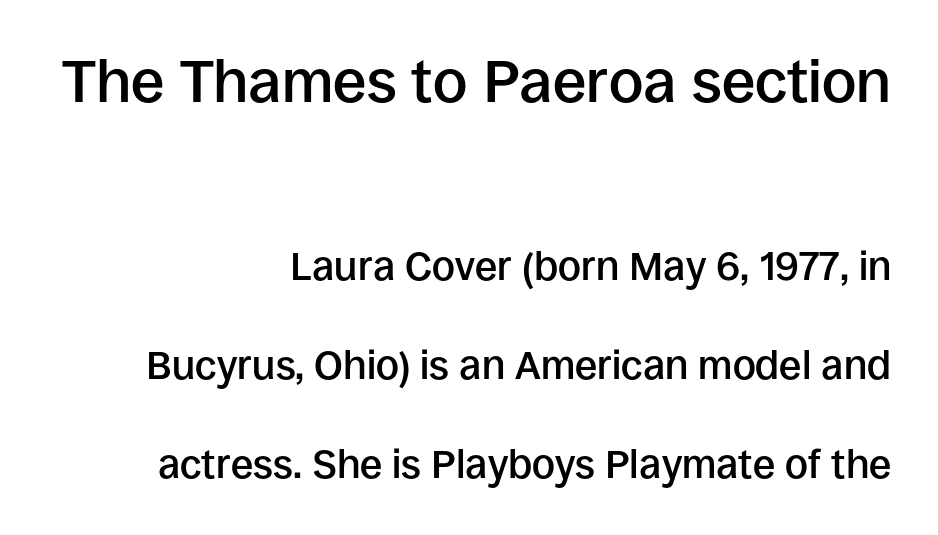
Vertical strokes here are truly vertical. A typesetter would call this proportional, since set widths differ per character. Visually, the top section dominates because its glyphs are scaled up. A flush-right, rag-left setting is used for this passage. The rendering uses a semibold face; strokes are thickened but not to full bold.
